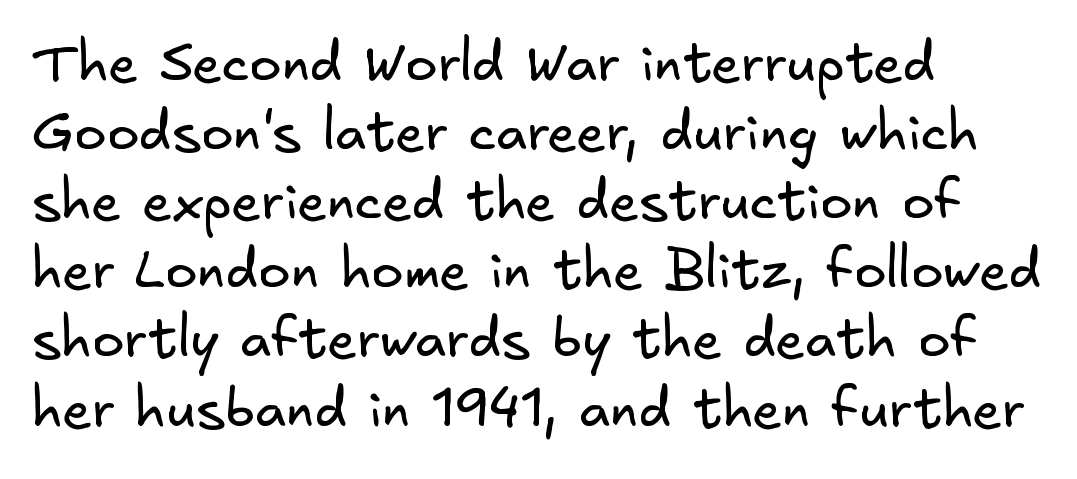
Q: Is the text bold? A: No.
Q: Is the typeface a serif or a sans-serif typeface? A: Sans-serif.
Q: Is the text underlined? A: No.
Q: How is the paragraph aligned? A: Left-aligned.
Q: Is the spacing between letters normal or unusually wide? A: Normal.
Q: Is the spacing between lines tight, normal or loose? A: Normal.
Q: Width (condensed, normal, or wide)? A: Normal.
Q: Stroke contrast? A: Low.
Q: x-height? A: Small.
